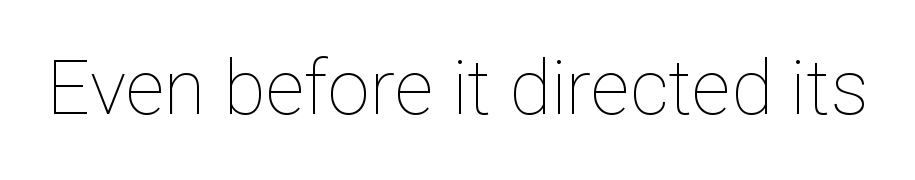
{"italic": "no", "bold": "no", "weight": "thin", "width": "normal", "stroke_contrast": "low", "x_height": "medium", "monospaced": "no", "underline": "no", "letter_spacing": "normal", "letter_spacing_em": 0.0, "glyph_px": 76}
